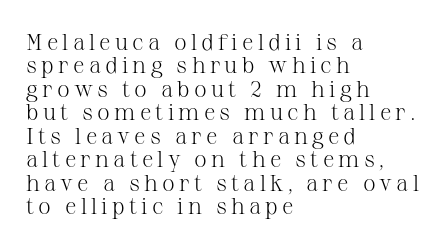
The image shows 23 px text type, upright; set left-aligned, tight line spacing (1.02x), not underlined.
